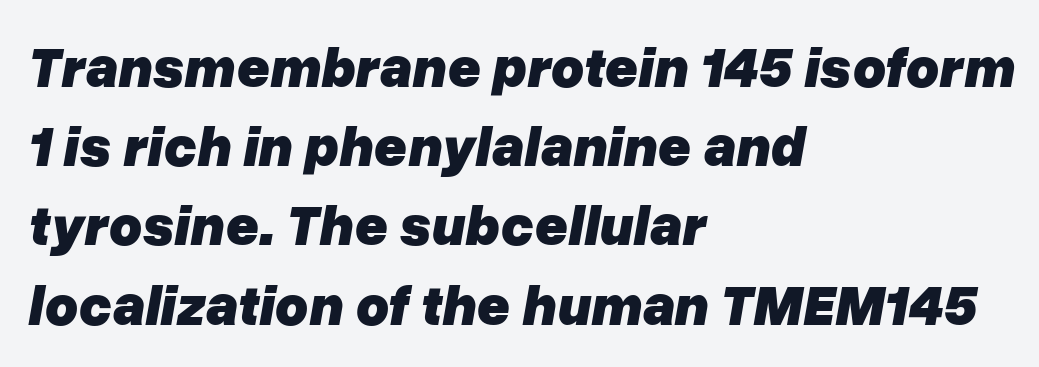
Q: Is the text bold? A: Yes.
Q: Is the text italic (slanted)? A: Yes, it leans right by about 10 degrees.
Q: Is the text underlined? A: No.
Q: How is the paragraph aligned? A: Left-aligned.
Q: Is the spacing between letters normal or unusually wide? A: Normal.
Q: Is the spacing between lines tight, normal or loose? A: Normal.
Q: Width (condensed, normal, or wide)? A: Normal.
Q: Stroke contrast? A: Low.
Q: x-height? A: Medium.
Q: Monospaced? A: No.
